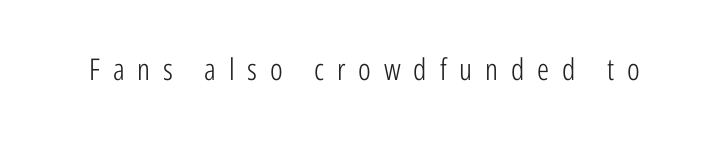
The image shows 30 px light, condensed sans-serif type, upright; set unusually wide letter spacing (+0.43 em), not underlined; low stroke contrast and a medium x-height.
